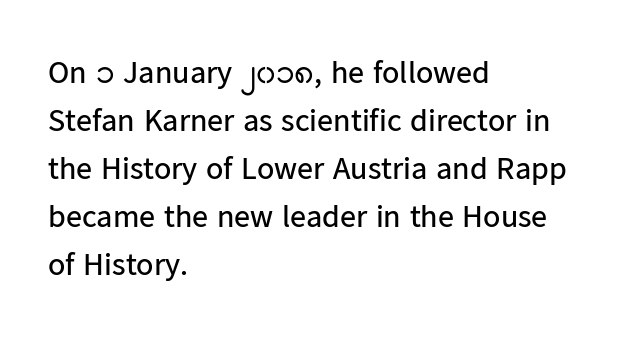
Each letter keeps its own natural width here, so spacing adapts to shape. Italic? Not at all — the glyphs are vertical. Regular leading. No extra ink here — the face is not bold. The compositor pushed each line to the left boundary.
